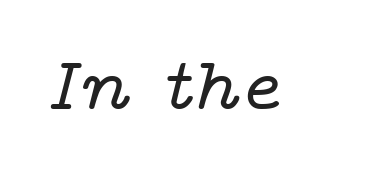
Plain, unruled lines of type. The glyphs look as if they've been sheared to an angle. Each word holds together tightly as a unit, with standard inter-letter gaps. Regarding serifs, this sample has them.
